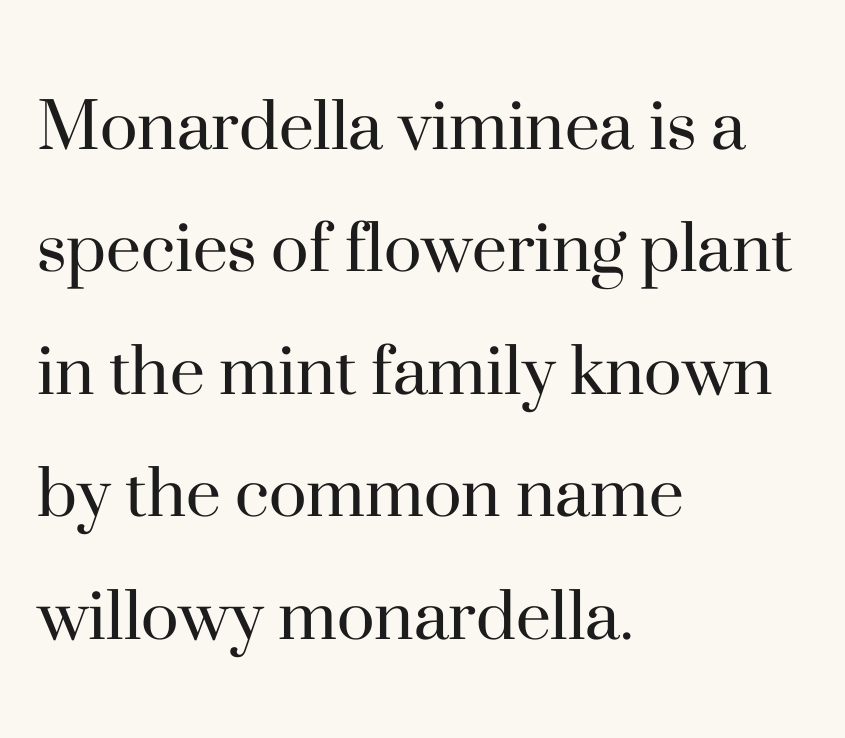
Q: Is the text bold? A: No.
Q: Is the text italic (slanted)? A: No, it is upright.
Q: Is the typeface a serif or a sans-serif typeface? A: Serif.
Q: Is the text underlined? A: No.
Q: How is the paragraph aligned? A: Left-aligned.
Q: Is the spacing between letters normal or unusually wide? A: Normal.
Q: Is the spacing between lines tight, normal or loose? A: Normal.
Q: Width (condensed, normal, or wide)? A: Normal.
Q: Stroke contrast? A: High.
Q: x-height? A: Small.
Q: Monospaced? A: No.
